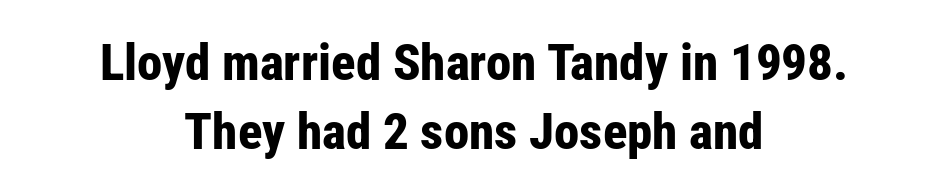
Q: Is the text bold? A: Yes.
Q: Is the text italic (slanted)? A: No, it is upright.
Q: Is the typeface a serif or a sans-serif typeface? A: Sans-serif.
Q: Is the text underlined? A: No.
Q: How is the paragraph aligned? A: Centered.
Q: Is the spacing between letters normal or unusually wide? A: Normal.
Q: Is the spacing between lines tight, normal or loose? A: Normal.
Q: Width (condensed, normal, or wide)? A: Condensed.
Q: Stroke contrast? A: Low.
Q: x-height? A: Medium.
Q: Monospaced? A: No.
